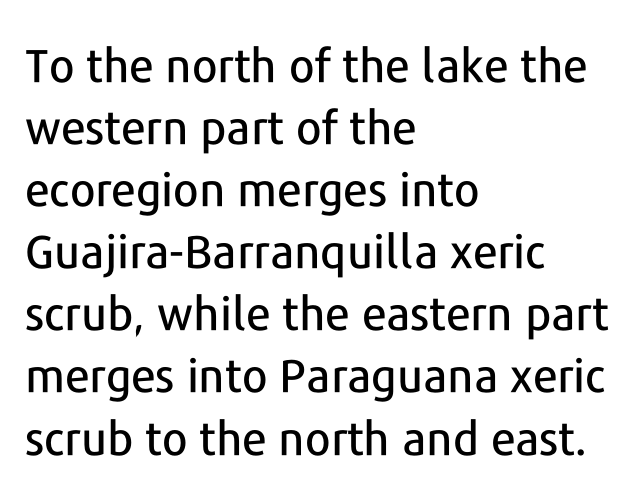
The image shows 46 px sans-serif type, upright; set left-aligned, normal line spacing (1.35x), normal letter spacing, not underlined; low stroke contrast and a medium x-height.
